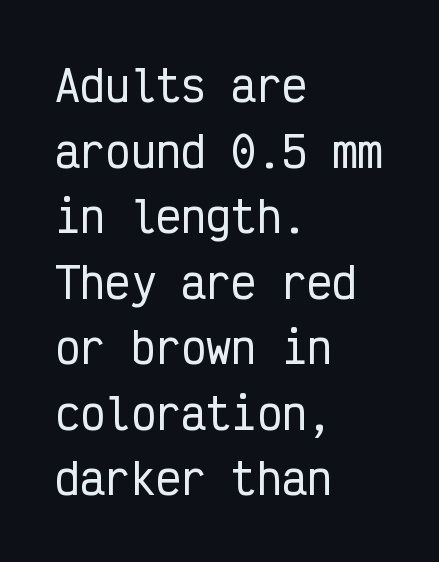
Q: Is the text italic (slanted)? A: No, it is upright.
Q: Is the typeface a serif or a sans-serif typeface? A: Sans-serif.
Q: Is the text underlined? A: No.
Q: How is the paragraph aligned? A: Left-aligned.
Q: Is the spacing between letters normal or unusually wide? A: Normal.
Q: Is the spacing between lines tight, normal or loose? A: Normal.
Q: Width (condensed, normal, or wide)? A: Condensed.
Q: Stroke contrast? A: Low.
Q: x-height? A: Medium.
Q: Monospaced? A: Yes.
